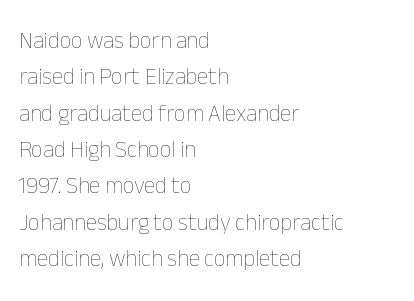
Compared with typical paragraphs, the rows here are spaced about the same. The letterforms sit at book weight or below. Ascenders rise straight up at ninety degrees. The lines are quadded left. Check the space under the baseline: it is left empty. Tracking value appears to be zero — textbook default spacing.
